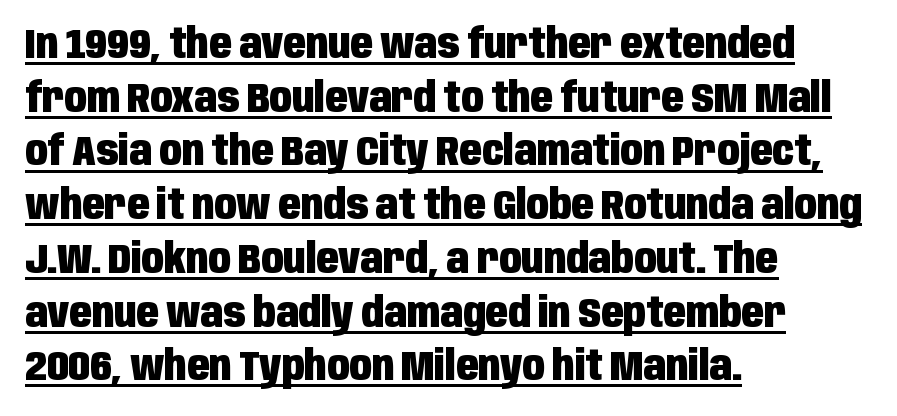
The image shows 41 px heavy, condensed sans-serif type, upright; set left-aligned, normal line spacing (1.31x), normal letter spacing, underlined; low stroke contrast and a large x-height.
